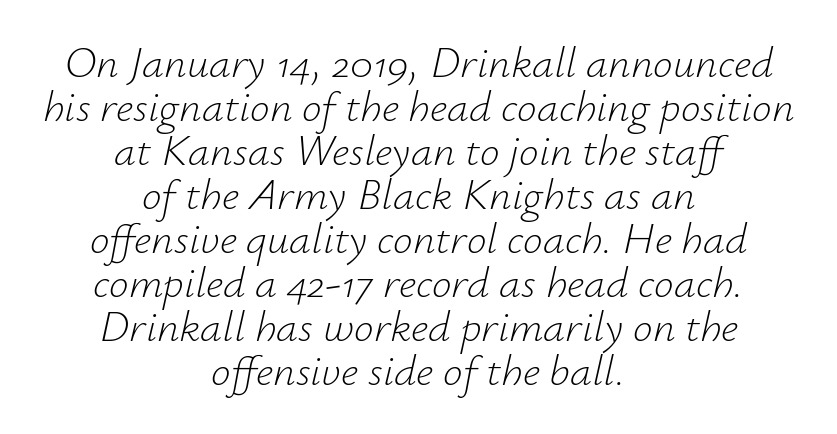
The image shows 44 px light type, italic (leaning right); set centered, tight line spacing (1.0x), normal letter spacing, not underlined; low stroke contrast and a small x-height.
